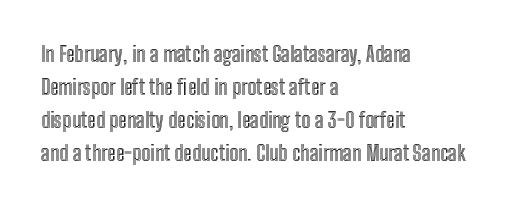
Do the letters lean? They stand straight. You could call the tracking neutral — neither tight nor loose. The passage shown is not underscored anywhere. The ragged edge is on the right, which tells us the setting is flush left. Students, observe: this is what conventionally led text looks like.
